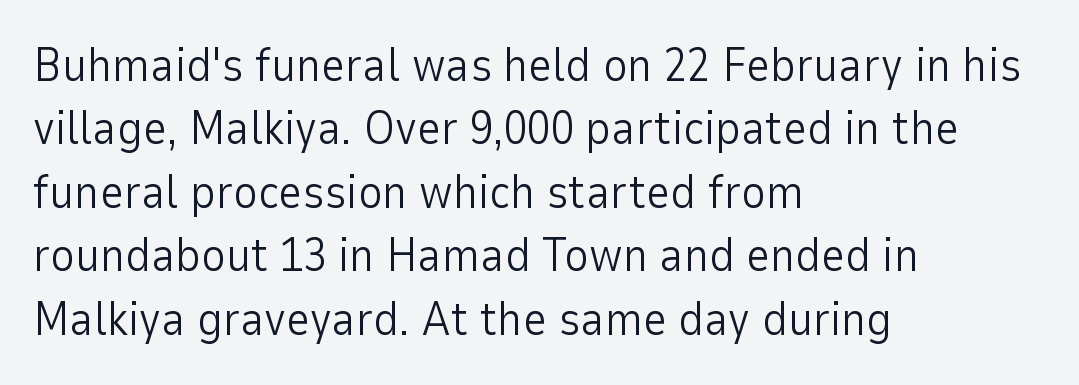
{"serif": "no", "italic": "no", "bold": "no", "weight": "light", "width": "normal", "stroke_contrast": "low", "x_height": "medium", "monospaced": "no", "underline": "no", "align": "left", "line_spacing": "normal", "line_spacing_ratio": 1.35, "letter_spacing": "normal", "letter_spacing_em": 0.0, "glyph_px": 47}
